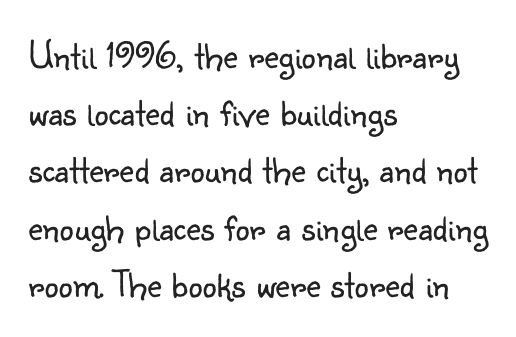
The image shows 40 px light sans-serif type, upright; set left-aligned, normal line spacing (1.43x), normal letter spacing, not underlined; low stroke contrast and a small x-height.
